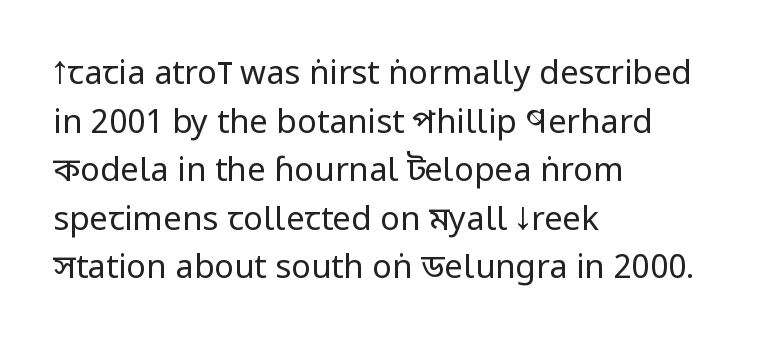
Q: Is the text bold? A: No.
Q: Is the text italic (slanted)? A: No, it is upright.
Q: Is the typeface a serif or a sans-serif typeface? A: Sans-serif.
Q: Is the text underlined? A: No.
Q: How is the paragraph aligned? A: Left-aligned.
Q: Is the spacing between letters normal or unusually wide? A: Normal.
Q: Is the spacing between lines tight, normal or loose? A: Normal.
Q: Width (condensed, normal, or wide)? A: Condensed.
Q: Stroke contrast? A: Low.
Q: x-height? A: Large.
Q: Monospaced? A: No.
